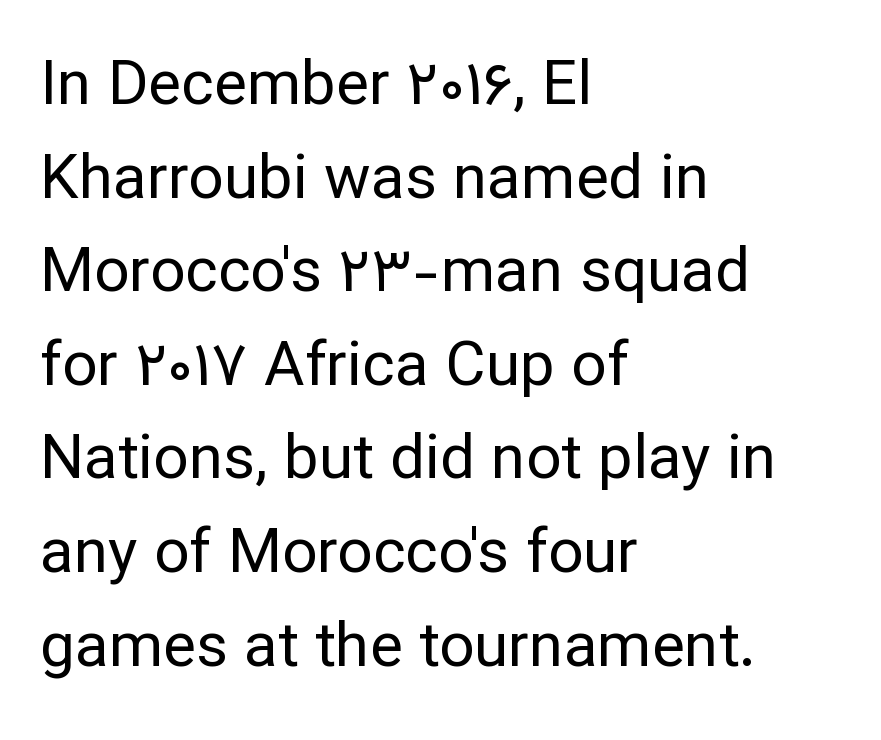
A typesetter would label this face a sans. The string is rendered with underlining switched off. Notice how descenders clear the ascenders below comfortably — that's standard leading. Ascenders rise straight up at ninety degrees. The horizontal fit of the characters is conventional and even.
